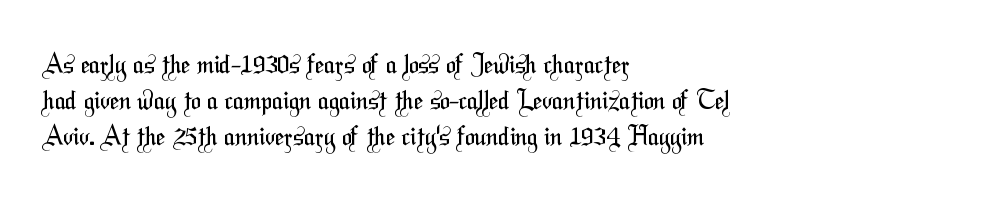
{"bold": "no", "underline": "no", "align": "left", "line_spacing": "normal", "line_spacing_ratio": 1.39, "letter_spacing": "normal", "letter_spacing_em": 0.0, "glyph_px": 26}
